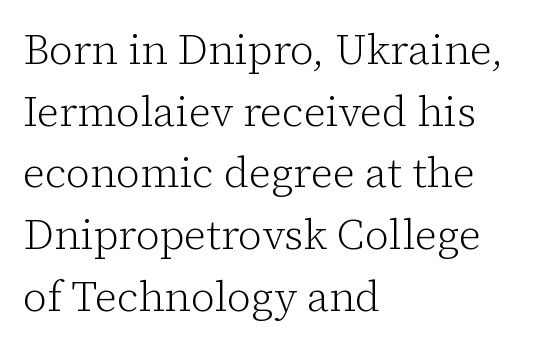
The lines sit at an ordinary, default distance from one another. You could not count columns in this text — the font is proportionally spaced. Does the type have serifs? Yes, each stem ends in a small foot. Is this a heavy cut? Hardly; it is regular or lighter. What stands out about the letter spacing? Nothing — it is the standard amount. The font's upright variant was chosen for this text.
